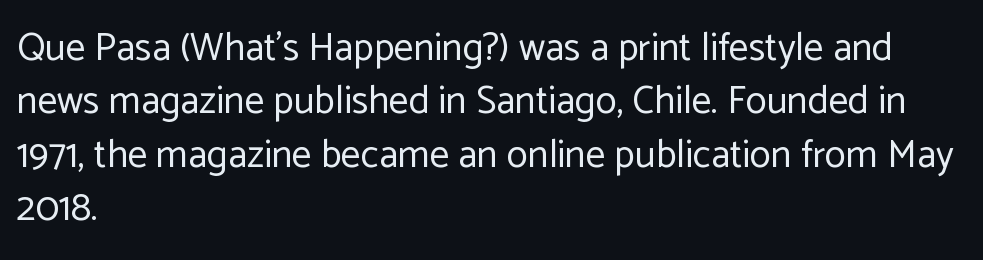
Q: Is the text bold? A: No.
Q: Is the text italic (slanted)? A: No, it is upright.
Q: Is the typeface a serif or a sans-serif typeface? A: Sans-serif.
Q: Is the text underlined? A: No.
Q: How is the paragraph aligned? A: Left-aligned.
Q: Is the spacing between letters normal or unusually wide? A: Normal.
Q: Is the spacing between lines tight, normal or loose? A: Normal.
Q: Width (condensed, normal, or wide)? A: Normal.
Q: Stroke contrast? A: Low.
Q: x-height? A: Medium.
Q: Monospaced? A: No.
